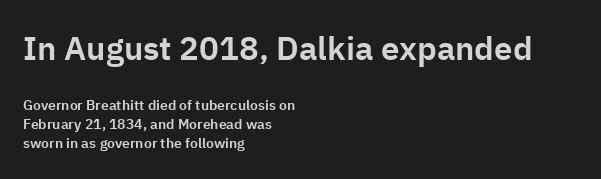
{"serif": "no", "italic": "no", "width": "normal", "stroke_contrast": "low", "x_height": "medium", "monospaced": "no", "underline": "no", "align": "left", "line_spacing": "normal", "line_spacing_ratio": 1.35, "letter_spacing": "normal", "letter_spacing_em": 0.0, "larger_block": "first", "size_ratio": 2.36, "glyph_px": 33}
